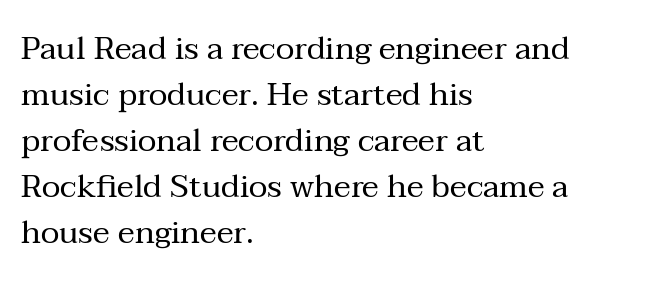
{"serif": "yes", "italic": "no", "bold": "no", "weight": "regular", "width": "normal", "stroke_contrast": "medium", "x_height": "medium", "monospaced": "no", "underline": "no", "align": "left", "line_spacing": "normal", "line_spacing_ratio": 1.44, "letter_spacing": "normal", "letter_spacing_em": 0.0, "glyph_px": 32}
